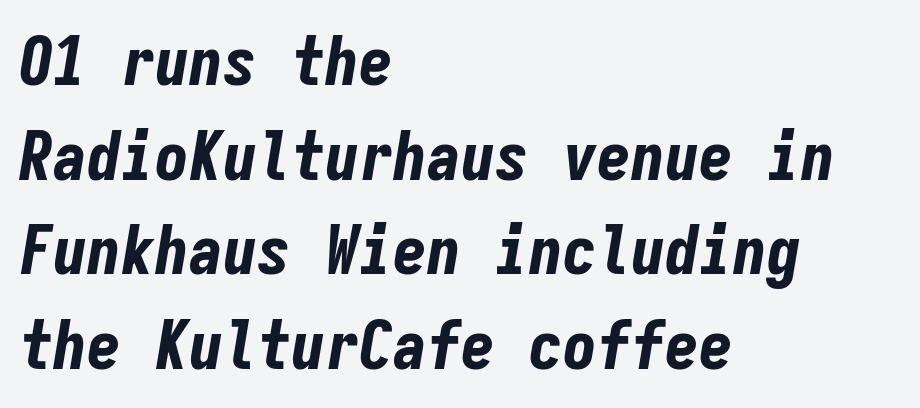
Spacing between characters is what you'd get straight out of the box. Interline gaps are of average width in this sample. The text block is weighted toward the left margin, trailing off unevenly rightward. The letters are slanted; this is an italic face.
